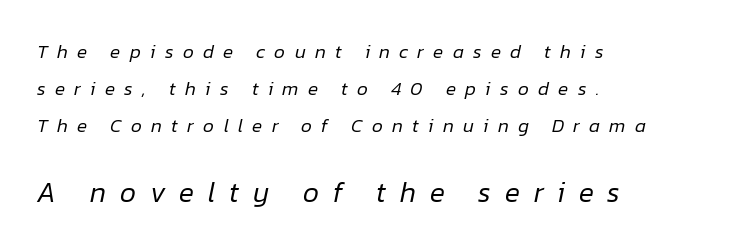
{"italic": "yes", "lean": "right", "slant_degrees": 12, "bold": "no", "weight": "regular", "width": "normal", "stroke_contrast": "low", "x_height": "medium", "monospaced": "no", "underline": "no", "align": "left", "line_spacing": "loose", "line_spacing_ratio": 1.96, "letter_spacing": "wide", "letter_spacing_em": 0.49, "larger_block": "second", "size_ratio": 1.47, "glyph_px": 28}
